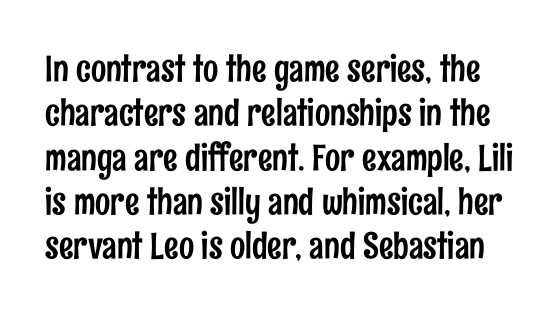
{"serif": "no", "italic": "no", "width": "condensed", "stroke_contrast": "low", "x_height": "medium", "monospaced": "no", "underline": "no", "line_spacing_ratio": 1.23, "letter_spacing": "normal", "letter_spacing_em": 0.0, "glyph_px": 36}
